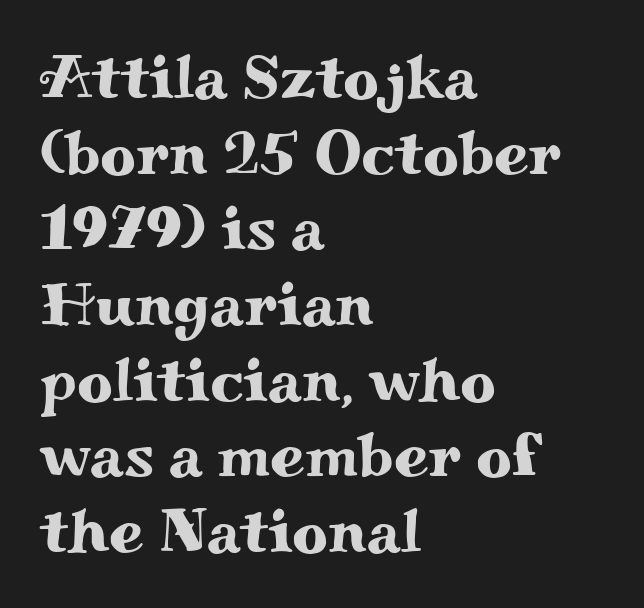
Q: Is the text italic (slanted)? A: No, it is upright.
Q: Is the typeface a serif or a sans-serif typeface? A: Serif.
Q: Is the text underlined? A: No.
Q: How is the paragraph aligned? A: Left-aligned.
Q: Is the spacing between letters normal or unusually wide? A: Normal.
Q: Width (condensed, normal, or wide)? A: Wide.
Q: Stroke contrast? A: Medium.
Q: x-height? A: Small.
Q: Monospaced? A: No.
